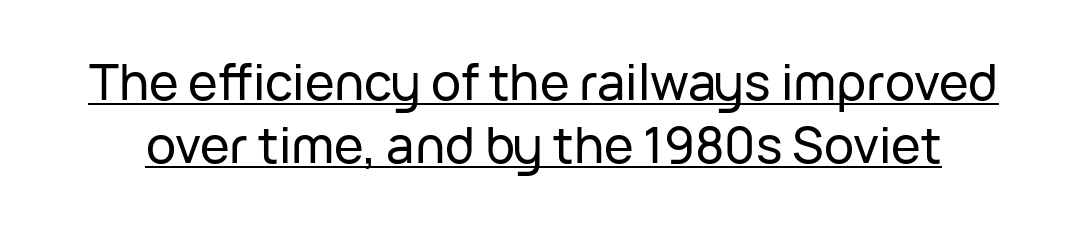
Q: Is the text italic (slanted)? A: No, it is upright.
Q: Is the typeface a serif or a sans-serif typeface? A: Sans-serif.
Q: Is the text underlined? A: Yes.
Q: Is the spacing between letters normal or unusually wide? A: Normal.
Q: Is the spacing between lines tight, normal or loose? A: Normal.
Q: Width (condensed, normal, or wide)? A: Normal.
Q: Stroke contrast? A: Low.
Q: x-height? A: Medium.
Q: Monospaced? A: No.
